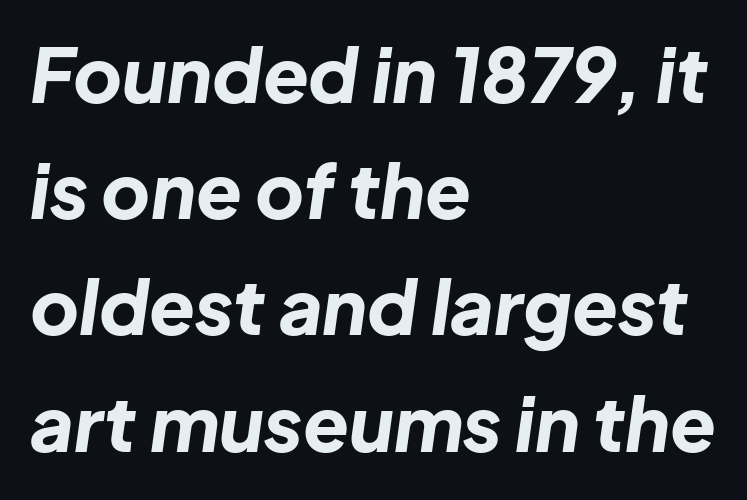
The image shows 75 px bold type, italic (leaning right); set left-aligned, normal line spacing (1.55x), normal letter spacing, not underlined; low stroke contrast and a medium x-height.
